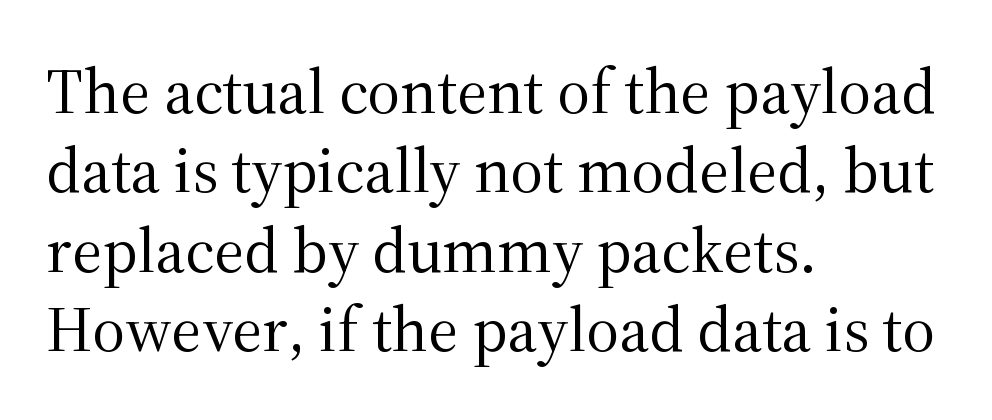
{"serif": "yes", "italic": "no", "bold": "no", "weight": "regular", "width": "normal", "stroke_contrast": "medium", "x_height": "medium", "monospaced": "no", "underline": "no", "align": "left", "line_spacing_ratio": 1.24, "letter_spacing": "normal", "letter_spacing_em": 0.0, "glyph_px": 64}
